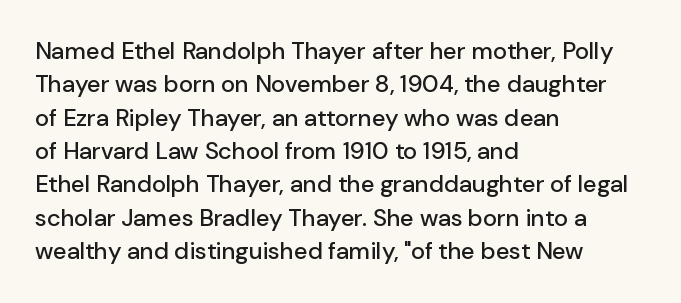
Style check: upright. Bare-footed words on every line. The passage shown has conventional tracking throughout. If you measured baseline to baseline, you'd find a middling distance. A student would call this left alignment; a typographer would say flush left, rag right.
